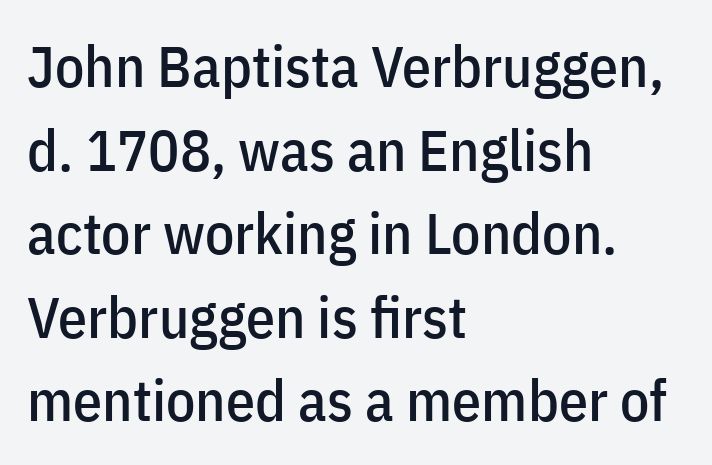
{"serif": "no", "italic": "no", "width": "condensed", "stroke_contrast": "low", "x_height": "medium", "monospaced": "no", "underline": "no", "align": "left", "line_spacing": "normal", "line_spacing_ratio": 1.44, "letter_spacing": "normal", "letter_spacing_em": 0.0, "glyph_px": 58}
